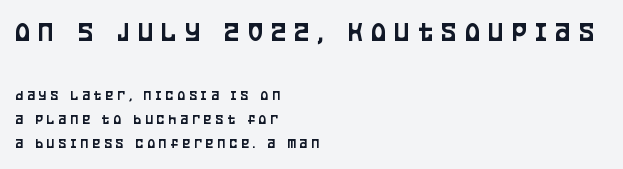
{"serif": "no", "italic": "no", "width": "condensed", "stroke_contrast": "low", "x_height": "large", "monospaced": "no", "underline": "no", "align": "left", "line_spacing_ratio": 1.73, "letter_spacing": "wide", "letter_spacing_em": 0.31, "larger_block": "first", "size_ratio": 2.0, "glyph_px": 28}
